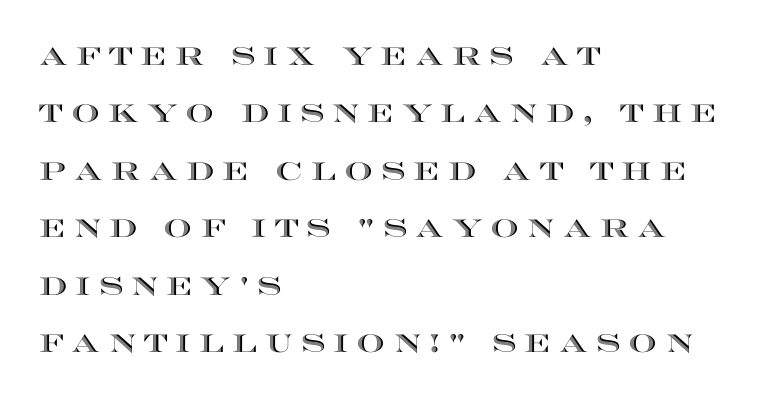
Do the letters lean? They stand straight. The text block is weighted toward the left margin, trailing off unevenly rightward. Just letters on the line, the space beneath them empty. One glance says open: line gaps are wider than usual. Spacing between characters has been opened up far beyond the box default.
